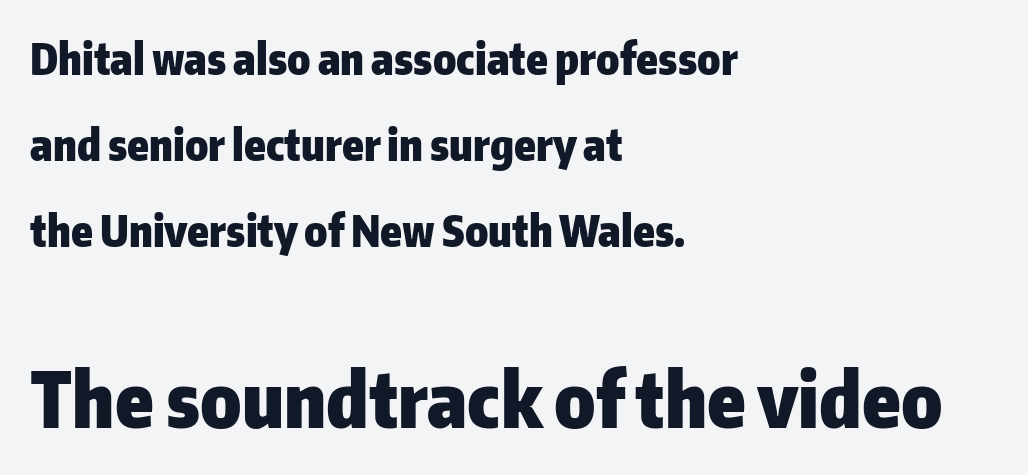
Q: Is the text bold? A: Yes.
Q: Is the text italic (slanted)? A: No, it is upright.
Q: Is the typeface a serif or a sans-serif typeface? A: Sans-serif.
Q: Is the text underlined? A: No.
Q: How is the paragraph aligned? A: Left-aligned.
Q: Is the spacing between letters normal or unusually wide? A: Normal.
Q: Is the spacing between lines tight, normal or loose? A: Loose.
Q: Which block of text is set in a larger size, the first (top) or the second (bottom)? A: The second (bottom) one.
Q: Width (condensed, normal, or wide)? A: Normal.
Q: Stroke contrast? A: Low.
Q: x-height? A: Medium.
Q: Monospaced? A: No.
